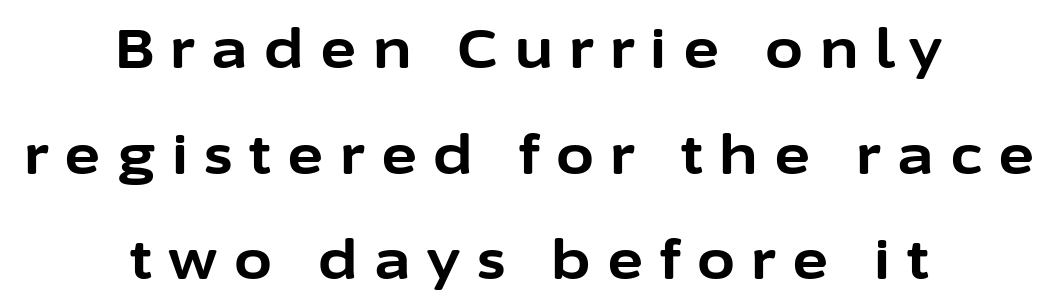
How heavy is the stroke? Heavy — this is a bold. A typesetter would call this proportional, since set widths differ per character. Check where the strokes stop: nothing finishes them off — pure sans. Each line is balanced around a shared central axis.
